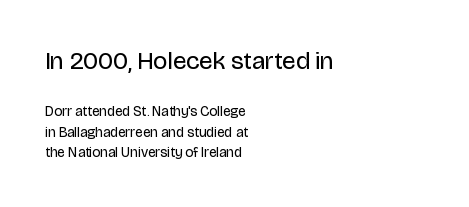
{"italic": "no", "bold": "no", "underline": "no", "align": "left", "line_spacing": "normal", "line_spacing_ratio": 1.48, "letter_spacing": "normal", "letter_spacing_em": 0.0, "larger_block": "first", "size_ratio": 1.79, "glyph_px": 25}
